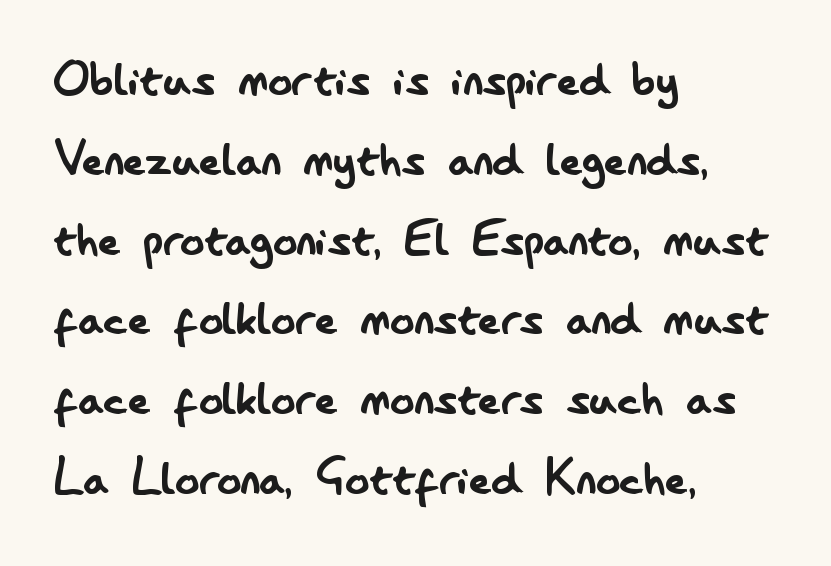
Which margin do the lines hug? The left one — the right edge is uneven. A typesetter would call this proportional, since set widths differ per character. Compared with typical body copy, the letter spacing here is the same. Stem width sits at or under what a default text font uses. The letters stand straight up with perfectly vertical stems. This sample keeps an unexceptional amount of space between lines.
